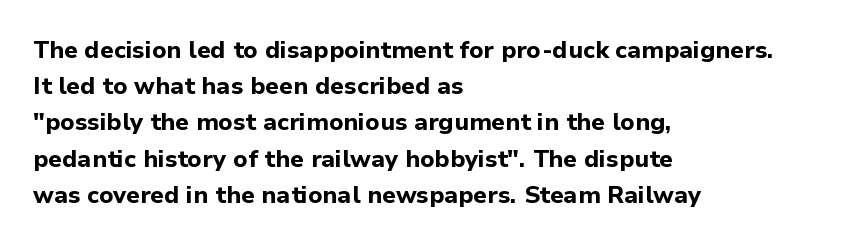
The image shows 24 px bold type, upright; set left-aligned, normal line spacing (1.51x), normal letter spacing, not underlined.
